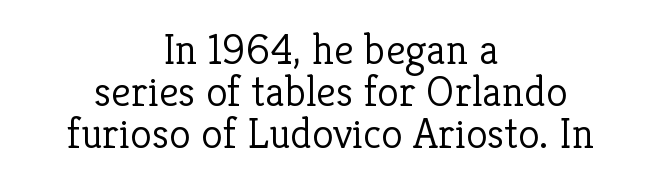
{"serif": "yes", "italic": "no", "bold": "no", "weight": "light", "width": "normal", "stroke_contrast": "low", "x_height": "medium", "monospaced": "no", "underline": "no", "align": "center", "line_spacing": "tight", "line_spacing_ratio": 0.96, "letter_spacing": "normal", "letter_spacing_em": 0.0, "glyph_px": 44}
